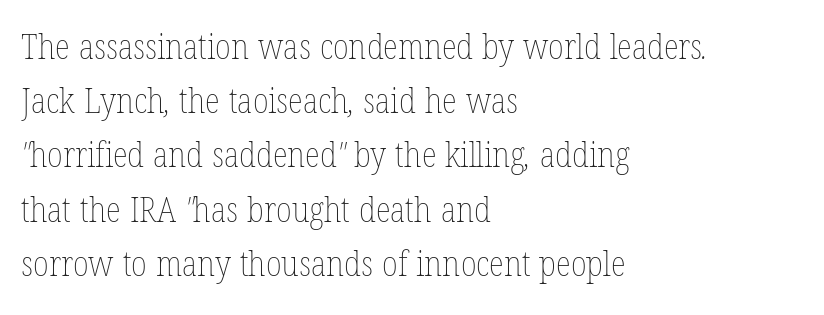
The foot of each line stays bare and open. A typesetter would call this proportional, since set widths differ per character. How would I describe the line gaps? Plain and ordinary. Casual observation: everything's shoved over to the left.
